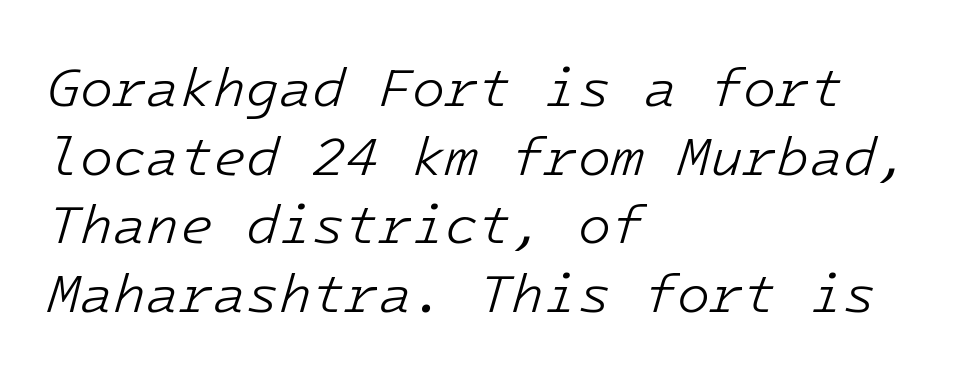
The image shows 54 px light type, italic (leaning right), monospaced; set left-aligned, normal line spacing (1.27x), normal letter spacing, not underlined; low stroke contrast and a medium x-height.
